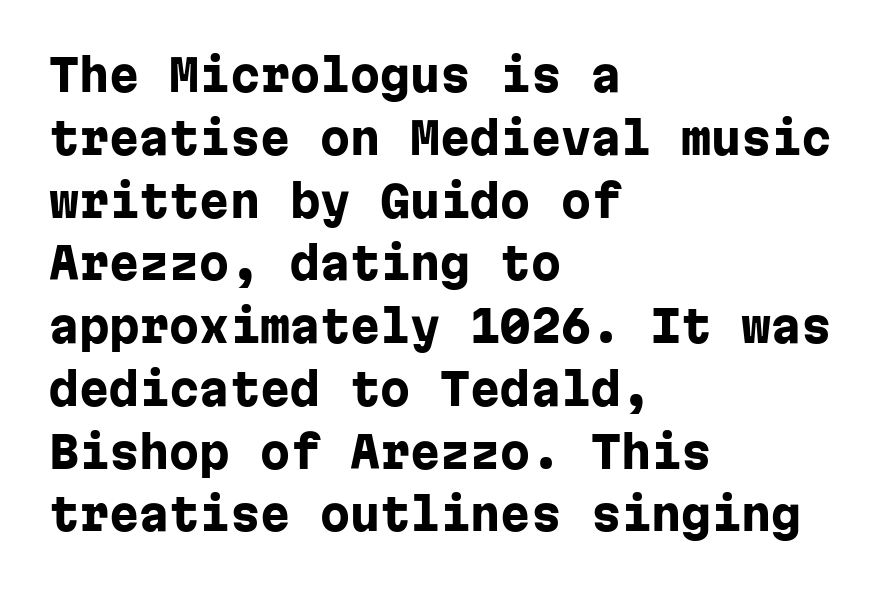
Q: Is the text bold? A: Yes.
Q: Is the text italic (slanted)? A: No, it is upright.
Q: Is the typeface a serif or a sans-serif typeface? A: Sans-serif.
Q: Is the text underlined? A: No.
Q: How is the paragraph aligned? A: Left-aligned.
Q: Is the spacing between letters normal or unusually wide? A: Normal.
Q: Is the spacing between lines tight, normal or loose? A: Normal.
Q: Width (condensed, normal, or wide)? A: Normal.
Q: Stroke contrast? A: Low.
Q: x-height? A: Medium.
Q: Monospaced? A: Yes.
